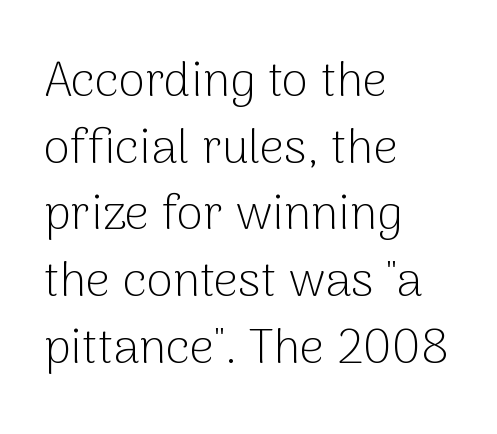
Q: Is the text bold? A: No.
Q: Is the text italic (slanted)? A: No, it is upright.
Q: Is the typeface a serif or a sans-serif typeface? A: Sans-serif.
Q: Is the text underlined? A: No.
Q: How is the paragraph aligned? A: Left-aligned.
Q: Is the spacing between letters normal or unusually wide? A: Normal.
Q: Is the spacing between lines tight, normal or loose? A: Normal.
Q: Width (condensed, normal, or wide)? A: Normal.
Q: Stroke contrast? A: Low.
Q: x-height? A: Medium.
Q: Monospaced? A: No.
